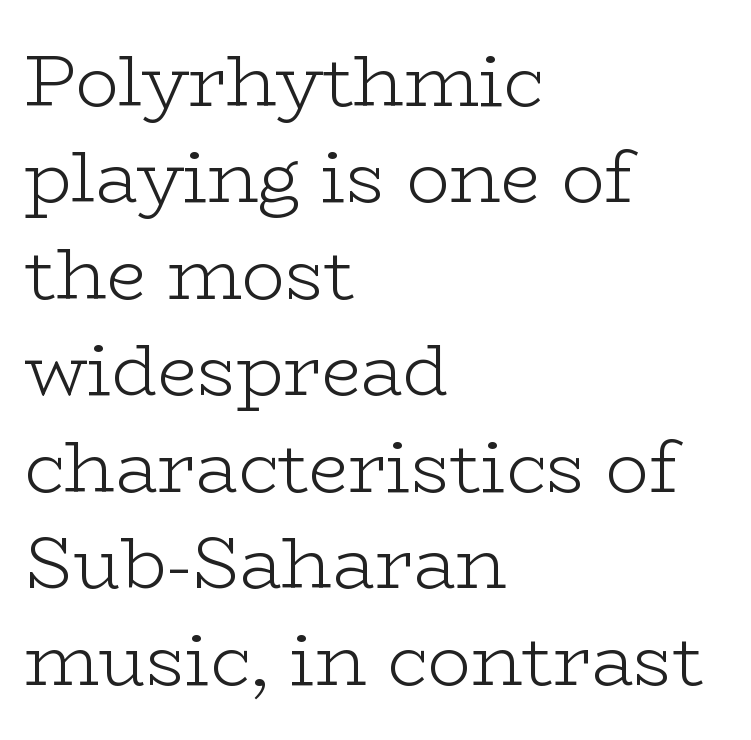
The designer went with a serif here, giving each stem small feet. Has an underline been added? It has not. The tracking reads as untouched default to a designer's eye. This rendering uses left alignment, leaving the right contour irregular. Do the characters align in a grid? No, the font is proportional. Baseline-to-baseline distance is the conventional proportion of letter height.
